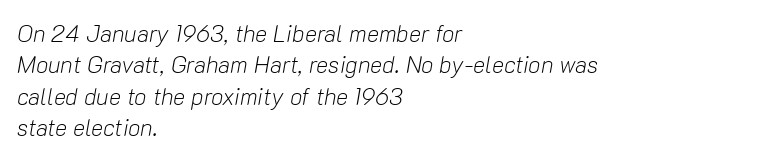
{"italic": "yes", "lean": "right", "slant_degrees": 10, "bold": "no", "underline": "no", "align": "left", "line_spacing": "normal", "line_spacing_ratio": 1.36, "letter_spacing": "normal", "letter_spacing_em": 0.0, "glyph_px": 23}
